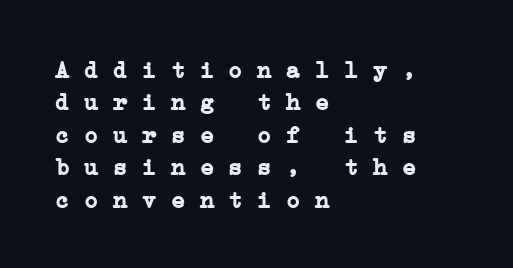
The image shows 24 px bold type; set left-aligned, normal line spacing (1.35x), normal letter spacing, not underlined.
